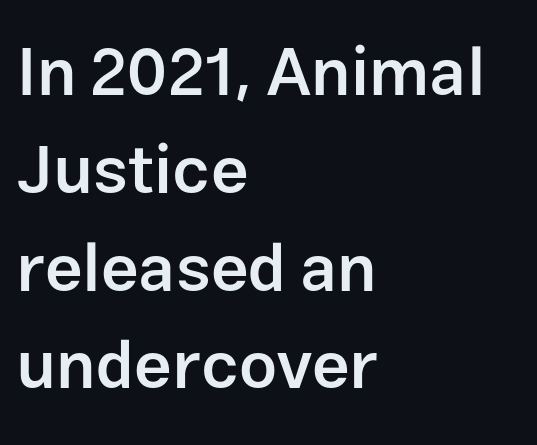
Q: Is the text bold? A: Semi-bold.
Q: Is the text italic (slanted)? A: No, it is upright.
Q: Is the typeface a serif or a sans-serif typeface? A: Sans-serif.
Q: Is the text underlined? A: No.
Q: How is the paragraph aligned? A: Left-aligned.
Q: Is the spacing between letters normal or unusually wide? A: Normal.
Q: Is the spacing between lines tight, normal or loose? A: Normal.
Q: Width (condensed, normal, or wide)? A: Normal.
Q: Stroke contrast? A: Low.
Q: x-height? A: Medium.
Q: Monospaced? A: No.
